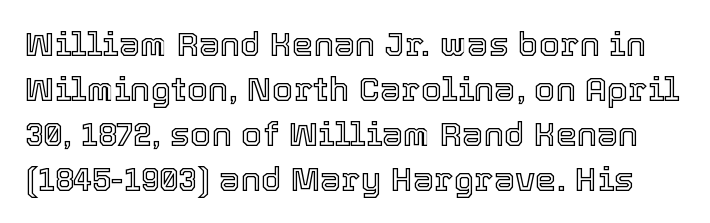
The image shows 34 px text type, upright; set normal line spacing (1.32x), normal letter spacing, not underlined; a medium x-height.
